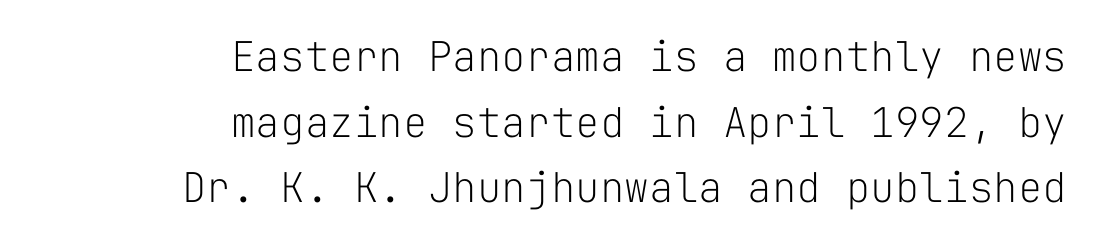
Q: Is the text bold? A: No.
Q: Is the text italic (slanted)? A: No, it is upright.
Q: Is the typeface a serif or a sans-serif typeface? A: Sans-serif.
Q: Is the text underlined? A: No.
Q: How is the paragraph aligned? A: Right-aligned.
Q: Is the spacing between letters normal or unusually wide? A: Normal.
Q: Is the spacing between lines tight, normal or loose? A: Normal.
Q: Width (condensed, normal, or wide)? A: Normal.
Q: Stroke contrast? A: Low.
Q: x-height? A: Medium.
Q: Monospaced? A: Yes.
